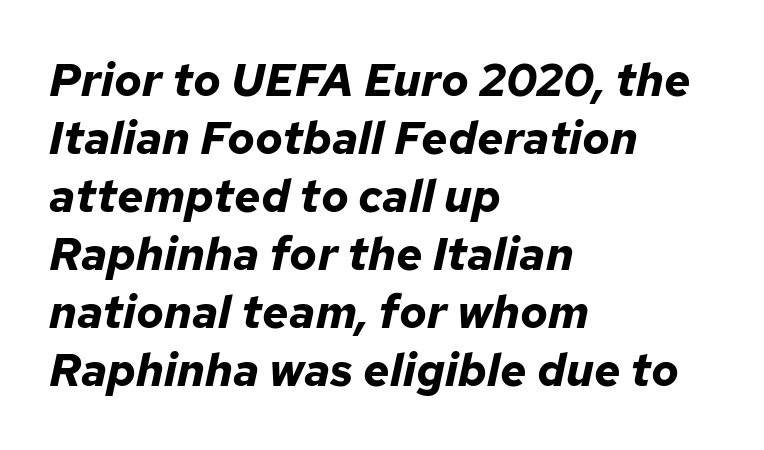
The image shows 46 px bold type, italic (leaning right); set left-aligned, normal line spacing (1.26x), normal letter spacing, not underlined; low stroke contrast and a medium x-height.
